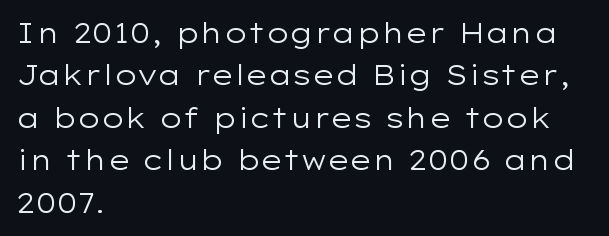
Q: Is the text bold? A: No.
Q: Is the text italic (slanted)? A: No, it is upright.
Q: Is the text underlined? A: No.
Q: How is the paragraph aligned? A: Left-aligned.
Q: Is the spacing between letters normal or unusually wide? A: Normal.
Q: Is the spacing between lines tight, normal or loose? A: Normal.
